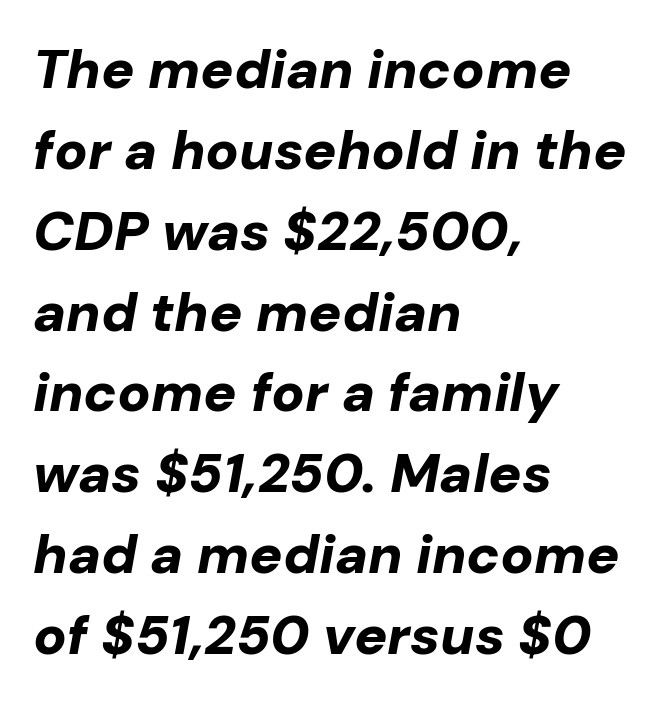
{"italic": "yes", "lean": "right", "slant_degrees": 10, "bold": "yes", "weight": "bold", "width": "normal", "stroke_contrast": "low", "x_height": "medium", "monospaced": "no", "underline": "no", "align": "left", "line_spacing": "normal", "line_spacing_ratio": 1.47, "letter_spacing": "normal", "letter_spacing_em": 0.0, "glyph_px": 55}
